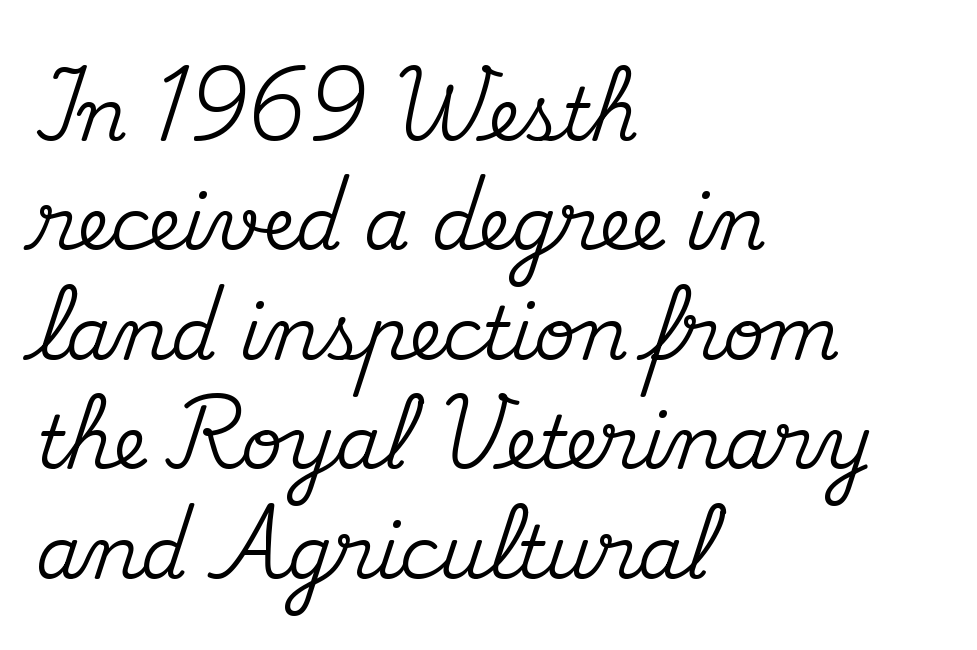
Spacing verdict: proportional, widths tailored to each character. A student would call this left alignment; a typographer would say flush left, rag right. The glyphs in this specimen are seriffed. Here the glyphs are tracked normally, forming tight word shapes. Quick note: underline off.
